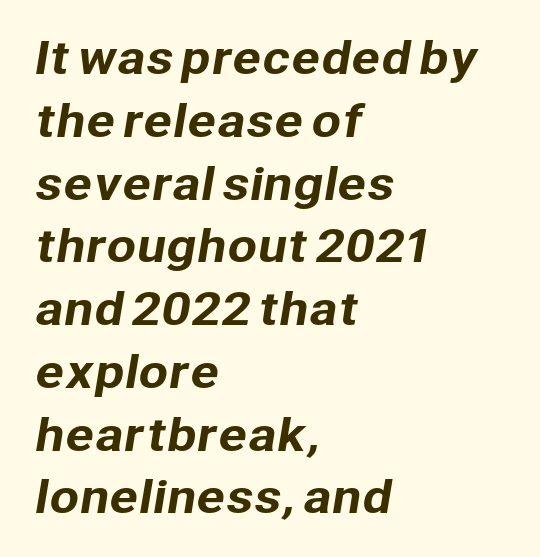
Line beginnings align vertically; line endings do not. Check under the words: just untouched page. The letters carry no serifs — their stems end cleanly without finishing strokes. Each letter keeps its own natural width here, so spacing adapts to shape.
